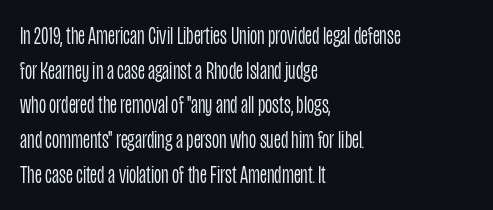
The image shows 25 px text type, upright; set left-aligned, normal line spacing (1.39x), normal letter spacing, not underlined.
